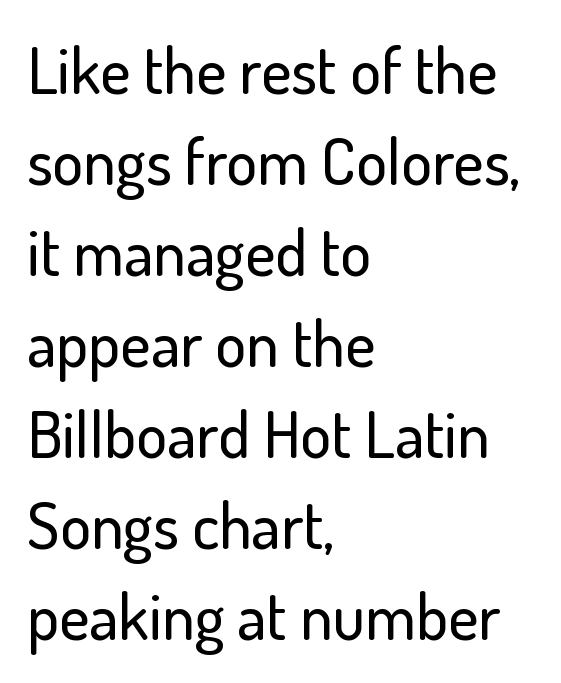
Q: Is the text italic (slanted)? A: No, it is upright.
Q: Is the typeface a serif or a sans-serif typeface? A: Sans-serif.
Q: Is the text underlined? A: No.
Q: How is the paragraph aligned? A: Left-aligned.
Q: Is the spacing between letters normal or unusually wide? A: Normal.
Q: Is the spacing between lines tight, normal or loose? A: Normal.
Q: Width (condensed, normal, or wide)? A: Normal.
Q: Stroke contrast? A: Low.
Q: x-height? A: Small.
Q: Monospaced? A: No.
